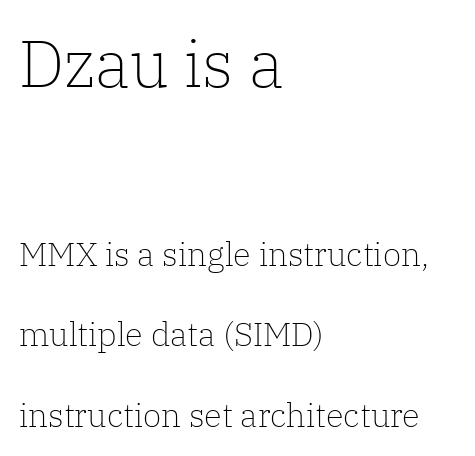
Q: Is the text bold? A: No.
Q: Is the text italic (slanted)? A: No, it is upright.
Q: Is the typeface a serif or a sans-serif typeface? A: Serif.
Q: Is the text underlined? A: No.
Q: How is the paragraph aligned? A: Left-aligned.
Q: Is the spacing between letters normal or unusually wide? A: Normal.
Q: Is the spacing between lines tight, normal or loose? A: Loose.
Q: Which block of text is set in a larger size, the first (top) or the second (bottom)? A: The first (top) one.
Q: Width (condensed, normal, or wide)? A: Normal.
Q: Stroke contrast? A: Low.
Q: x-height? A: Medium.
Q: Monospaced? A: No.
